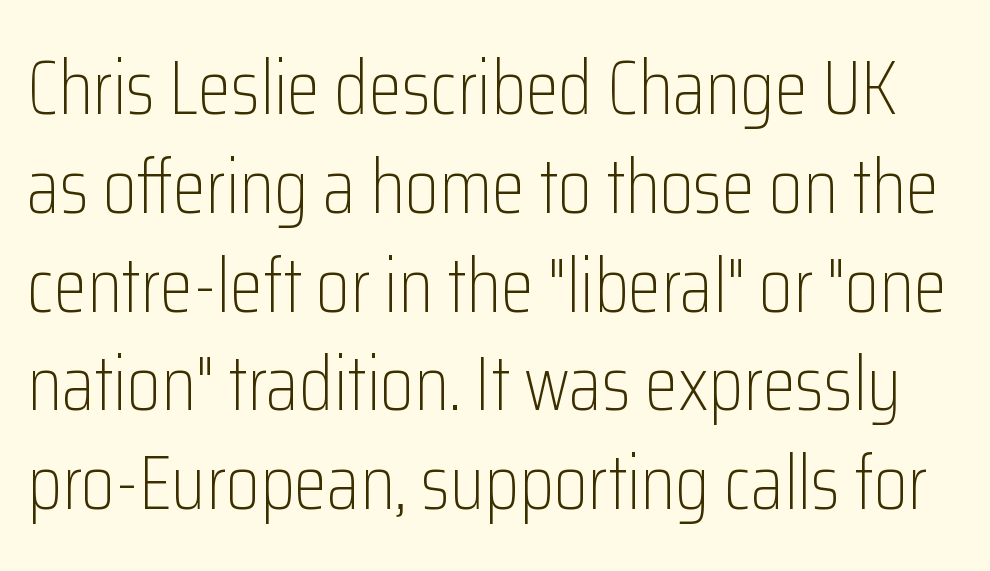
{"serif": "no", "italic": "no", "bold": "no", "weight": "light", "width": "condensed", "stroke_contrast": "low", "x_height": "medium", "monospaced": "no", "underline": "no", "line_spacing": "normal", "line_spacing_ratio": 1.3, "letter_spacing": "normal", "letter_spacing_em": 0.0, "glyph_px": 76}
